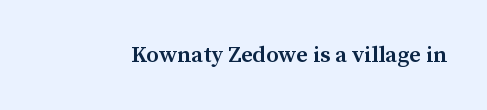
{"italic": "no", "bold": "semi", "underline": "no", "letter_spacing": "normal", "letter_spacing_em": 0.0, "glyph_px": 23}
